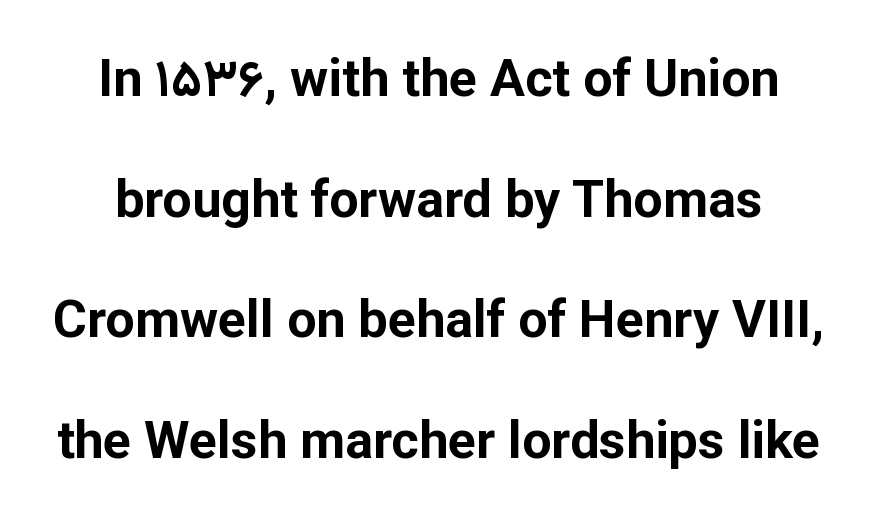
{"serif": "no", "italic": "no", "bold": "yes", "weight": "bold", "width": "normal", "stroke_contrast": "low", "x_height": "medium", "monospaced": "no", "underline": "no", "line_spacing": "loose", "line_spacing_ratio": 2.32, "letter_spacing": "normal", "letter_spacing_em": 0.0, "glyph_px": 52}
